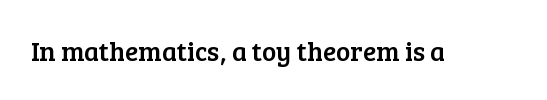
Q: Is the text italic (slanted)? A: No, it is upright.
Q: Is the text underlined? A: No.
Q: Is the spacing between letters normal or unusually wide? A: Normal.
